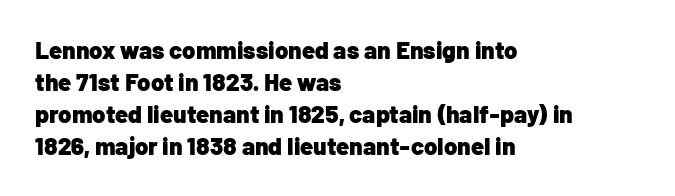
The image shows 24 px bold type, upright; set left-aligned, normal line spacing (1.34x), normal letter spacing, not underlined.
